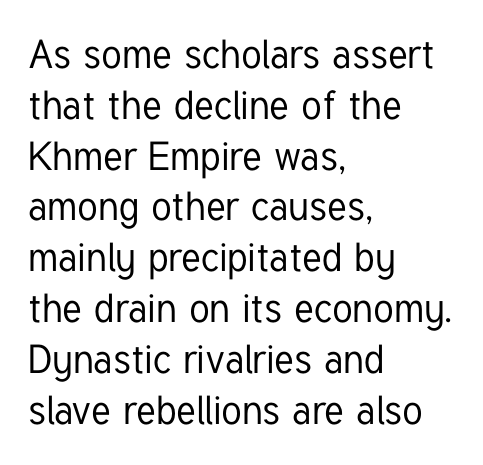
Rule under the text: the space is simply empty. No feet cap the strokes, marking this as sans-serif type. The passage shown has conventional tracking throughout. No italicization has been applied; the sample stays upright. Each letter keeps its own natural width here, so spacing adapts to shape.
